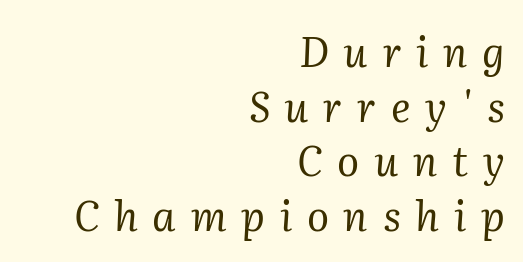
Is the letter spacing exaggerated? Yes — the characters are pushed far apart. The typesetter chose a ragged-left arrangement here. A typesetter would call this proportional, since set widths differ per character. Does the lettering tilt? It does — this is italic. The font family rendered here belongs to the serif group. The weight tops out at a normal text grade.
